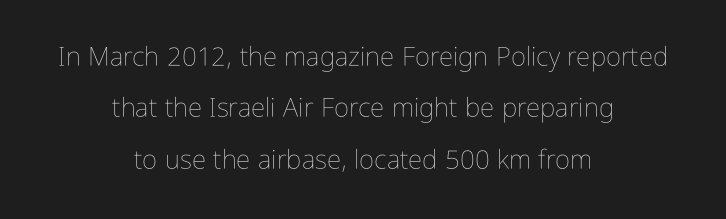
Q: Is the text bold? A: No.
Q: Is the text italic (slanted)? A: No, it is upright.
Q: Is the text underlined? A: No.
Q: How is the paragraph aligned? A: Centered.
Q: Is the spacing between letters normal or unusually wide? A: Normal.
Q: Is the spacing between lines tight, normal or loose? A: Loose.
